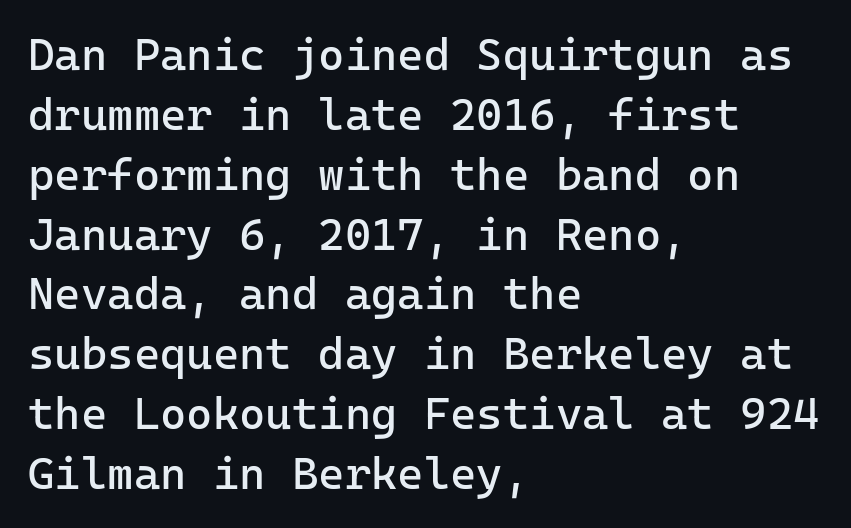
The image shows 45 px regular-weight sans-serif type, upright, monospaced; set left-aligned, normal line spacing (1.33x), normal letter spacing, not underlined; low stroke contrast and a medium x-height.
